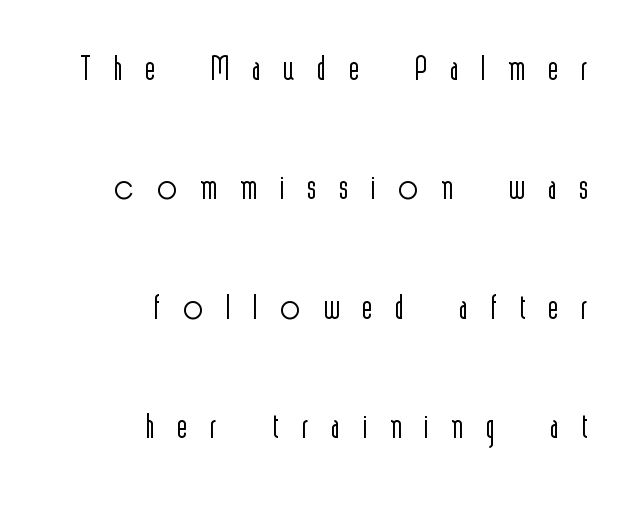
{"serif": "no", "italic": "no", "bold": "no", "weight": "light", "width": "condensed", "x_height": "medium", "monospaced": "no", "underline": "no", "align": "right", "line_spacing": "loose", "line_spacing_ratio": 2.39, "letter_spacing": "wide", "letter_spacing_em": 0.47, "glyph_px": 50}
